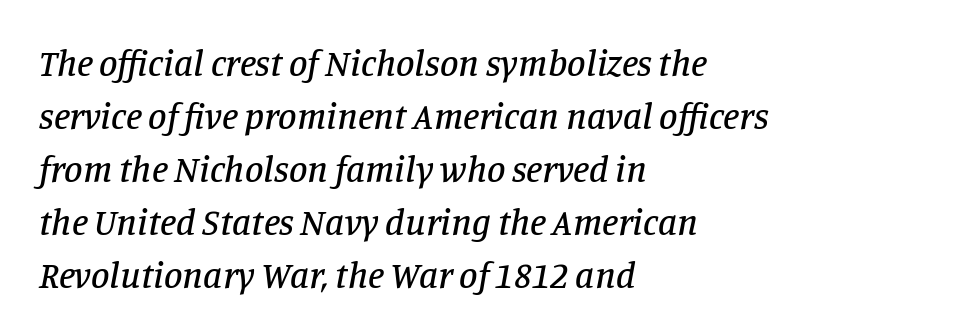
{"serif": "yes", "italic": "yes", "lean": "right", "slant_degrees": 11, "width": "normal", "stroke_contrast": "low", "x_height": "large", "monospaced": "no", "underline": "no", "align": "left", "line_spacing": "normal", "line_spacing_ratio": 1.43, "letter_spacing": "normal", "letter_spacing_em": 0.0, "glyph_px": 37}
